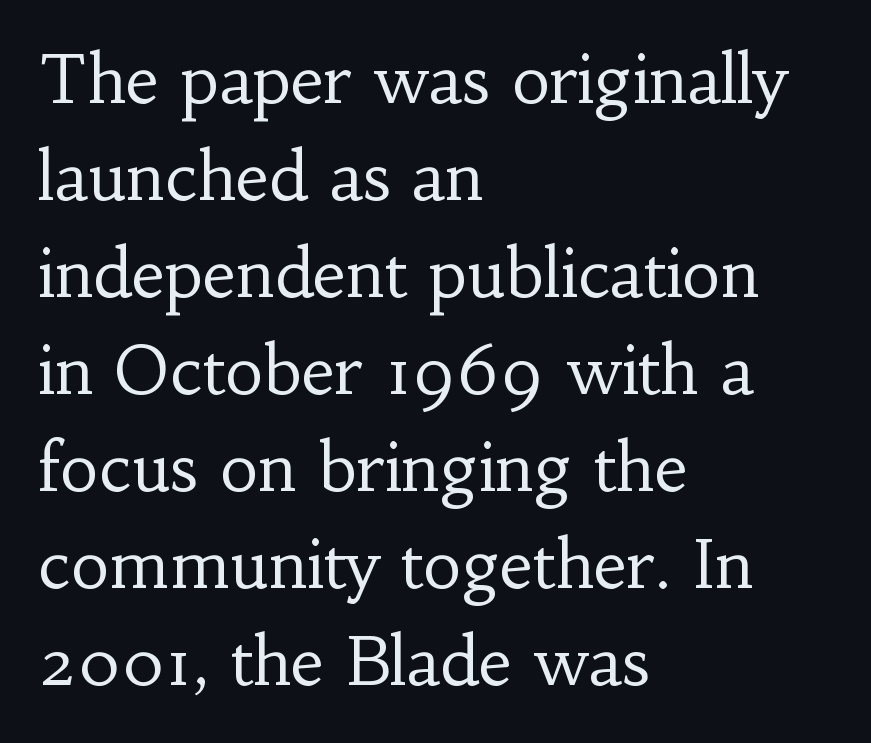
The weight tops out at a normal text grade. The letters advance in unequal steps, a hallmark of proportional type. The type is set solid horizontally, with unmodified tracking. Ascenders rise straight up at ninety degrees.
